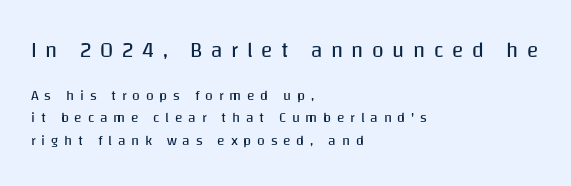
Where is the straight margin? On the left. The letters stand upright; this is a roman face. The strokes carry an ordinary text weight at most. The emphasis by scale lands on block number one, above.
